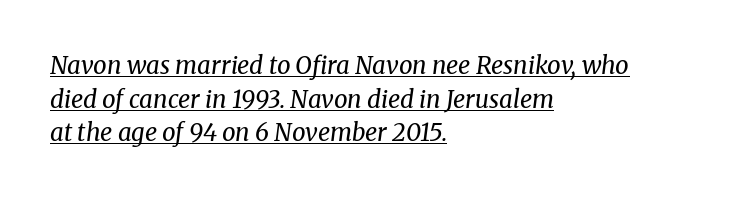
{"italic": "yes", "lean": "right", "slant_degrees": 8, "bold": "no", "underline": "yes", "align": "left", "line_spacing": "normal", "line_spacing_ratio": 1.4, "letter_spacing": "normal", "letter_spacing_em": 0.0, "glyph_px": 24}
